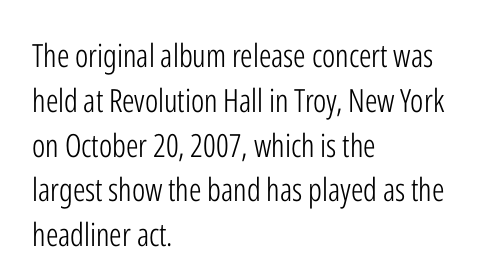
Q: Is the text bold? A: No.
Q: Is the text italic (slanted)? A: No, it is upright.
Q: Is the typeface a serif or a sans-serif typeface? A: Sans-serif.
Q: Is the text underlined? A: No.
Q: How is the paragraph aligned? A: Left-aligned.
Q: Is the spacing between letters normal or unusually wide? A: Normal.
Q: Is the spacing between lines tight, normal or loose? A: Normal.
Q: Width (condensed, normal, or wide)? A: Condensed.
Q: Stroke contrast? A: Low.
Q: x-height? A: Medium.
Q: Monospaced? A: No.
